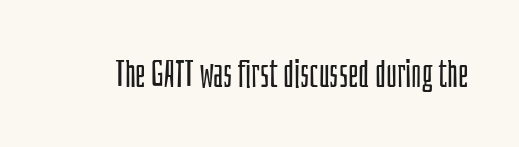
The image shows 37 px light, condensed sans-serif type, upright; set normal letter spacing, not underlined; low stroke contrast and a large x-height.
